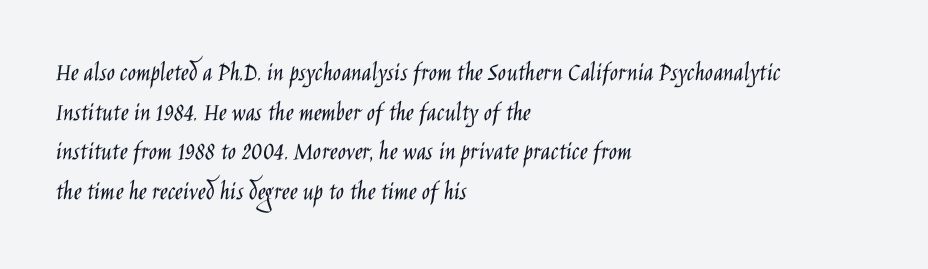
{"bold": "no", "underline": "no", "align": "left", "line_spacing": "normal", "line_spacing_ratio": 1.47, "letter_spacing": "normal", "letter_spacing_em": 0.0, "glyph_px": 27}
